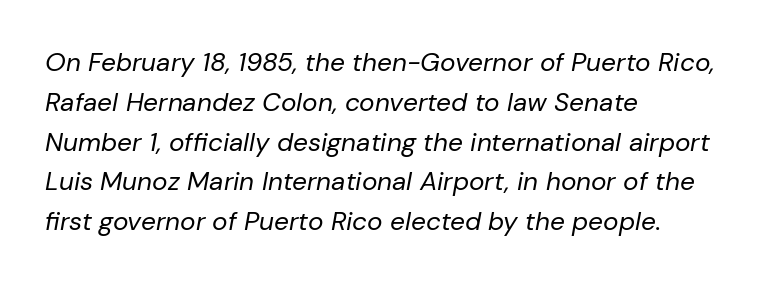
Normally led — the rows are evenly, conventionally spaced. The rendering anchors every line to the left-hand side. Characters follow at the spacing the type designer built in. An italicized treatment has been applied to the whole sample. Letters have the restrained weight of plain body copy at most.
